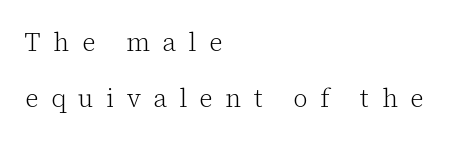
In terms of letterspacing, this is a distinctly airy, spread setting. The rendering anchors every line to the left-hand side. The designer dialed line spacing up above the default. A bare baseline throughout the passage. Do the letters lean? They stand straight. Each stroke keeps to a modest, everyday thickness or less.
